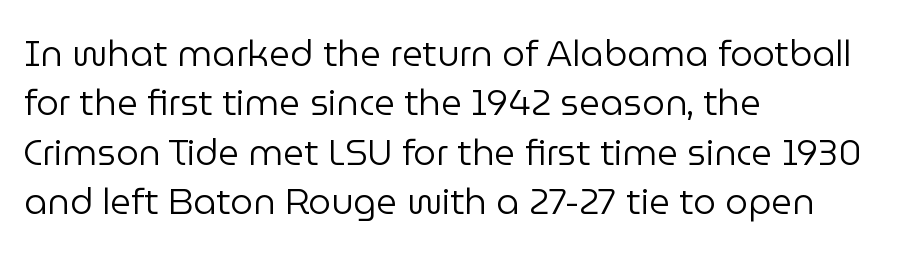
The image shows 36 px regular-weight sans-serif type, upright; set left-aligned, normal line spacing (1.37x), normal letter spacing, not underlined; low stroke contrast and a medium x-height.
